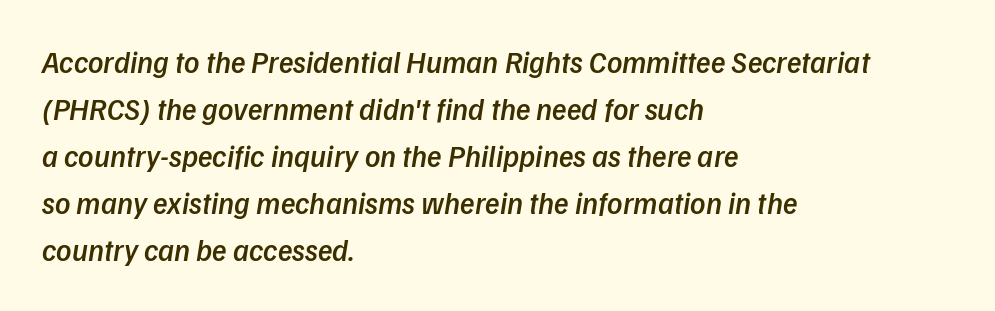
{"serif": "no", "bold": "semi", "weight": "semibold", "width": "normal", "stroke_contrast": "low", "x_height": "medium", "monospaced": "no", "underline": "no", "align": "left", "line_spacing": "normal", "line_spacing_ratio": 1.57, "letter_spacing": "normal", "letter_spacing_em": 0.0, "glyph_px": 30}
